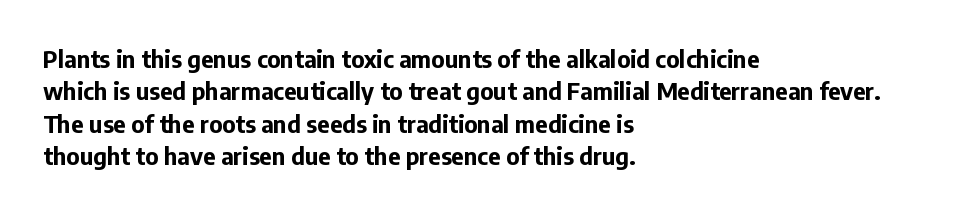
Q: Is the text bold? A: Yes.
Q: Is the text italic (slanted)? A: No, it is upright.
Q: Is the text underlined? A: No.
Q: How is the paragraph aligned? A: Left-aligned.
Q: Is the spacing between letters normal or unusually wide? A: Normal.
Q: Is the spacing between lines tight, normal or loose? A: Normal.
